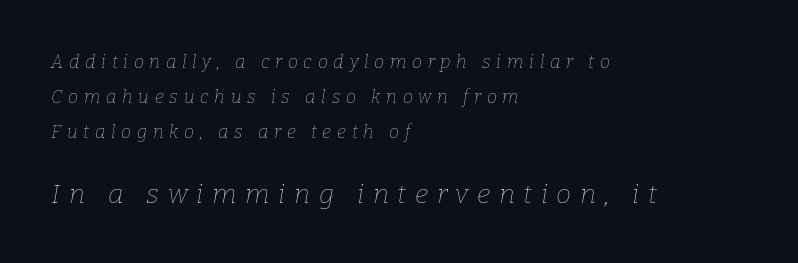
{"italic": "yes", "lean": "right", "slant_degrees": 9, "bold": "no", "underline": "no", "align": "left", "line_spacing": "loose", "line_spacing_ratio": 1.94, "letter_spacing": "wide", "letter_spacing_em": 0.32, "larger_block": "second", "size_ratio": 1.5, "glyph_px": 27}
